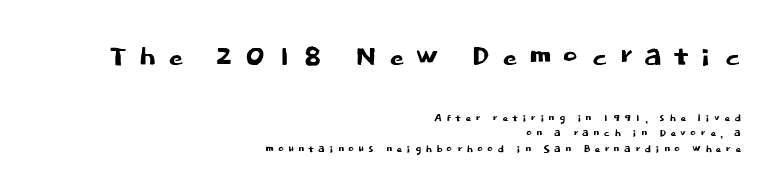
The image shows 38 px sans-serif type, upright; set right-aligned, tight line spacing (1.11x), unusually wide letter spacing (+0.27 em), not underlined; the first (top) block is 2.71x larger; low stroke contrast and a large x-height.
